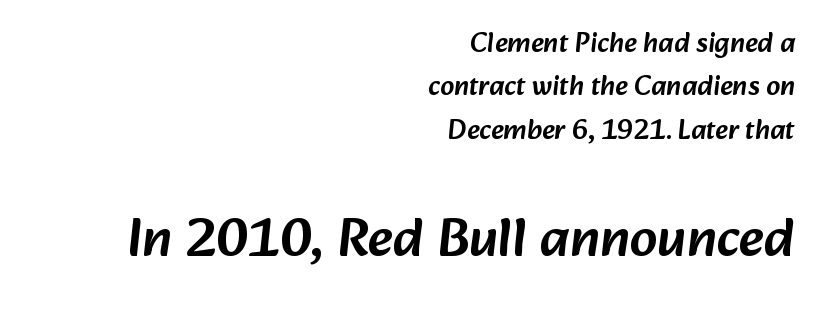
The passage shown is typed in a proportional face where columns would drift. Check the space under the baseline: it is left empty. Regular leading. Does the type have serifs? No, each stem ends abruptly. The letters sit at their default tracking, neither squeezed nor spread. Each line ends at the same right margin while the left side varies.
